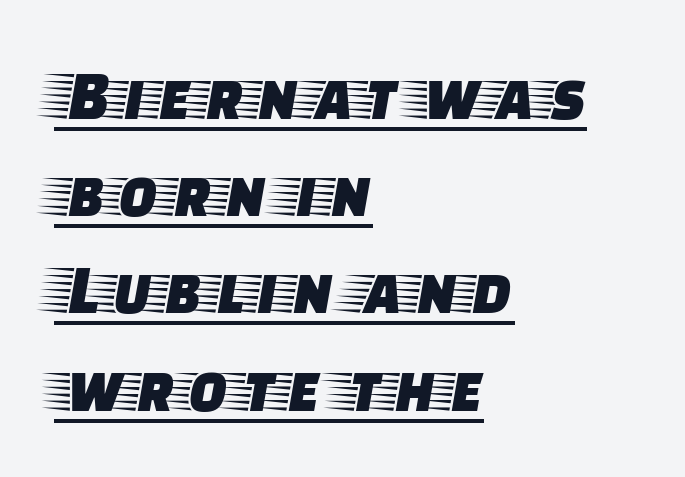
You could not count columns in this text — the font is proportionally spaced. This sample carries an underscore along the baseline area. Successive baselines arrive at the customary interval. Students, note that the glyphs here touch the page at normal intervals.
